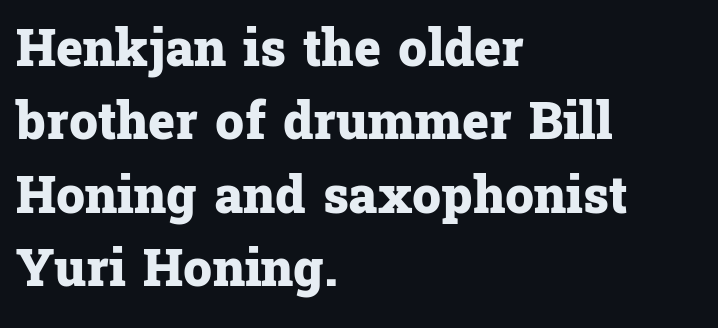
Q: Is the text bold? A: Yes.
Q: Is the text italic (slanted)? A: No, it is upright.
Q: Is the typeface a serif or a sans-serif typeface? A: Serif.
Q: Is the text underlined? A: No.
Q: How is the paragraph aligned? A: Left-aligned.
Q: Is the spacing between letters normal or unusually wide? A: Normal.
Q: Is the spacing between lines tight, normal or loose? A: Normal.
Q: Width (condensed, normal, or wide)? A: Normal.
Q: Stroke contrast? A: Low.
Q: x-height? A: Medium.
Q: Monospaced? A: No.
